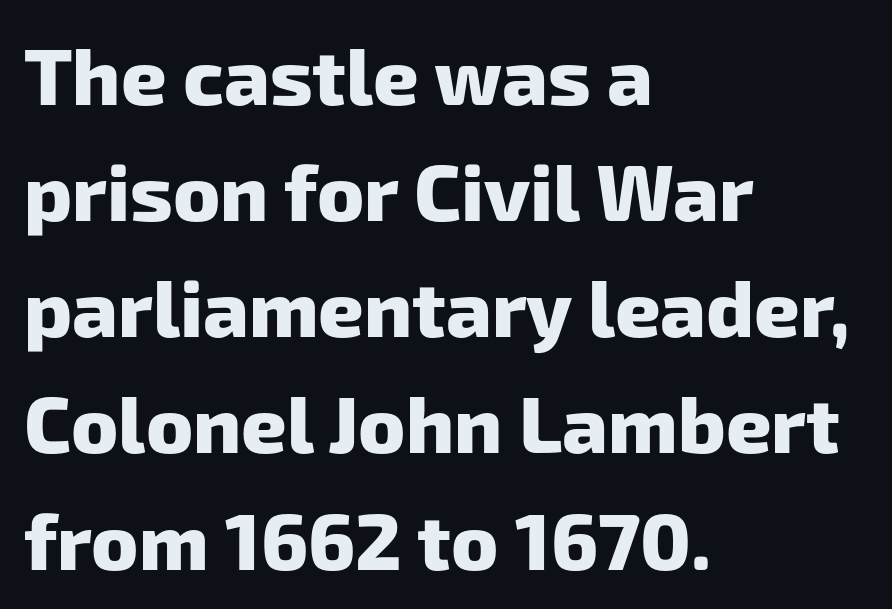
{"serif": "no", "bold": "yes", "weight": "heavy", "width": "normal", "stroke_contrast": "low", "x_height": "medium", "monospaced": "no", "underline": "no", "align": "left", "line_spacing": "normal", "line_spacing_ratio": 1.47, "letter_spacing": "normal", "letter_spacing_em": 0.0, "glyph_px": 79}
